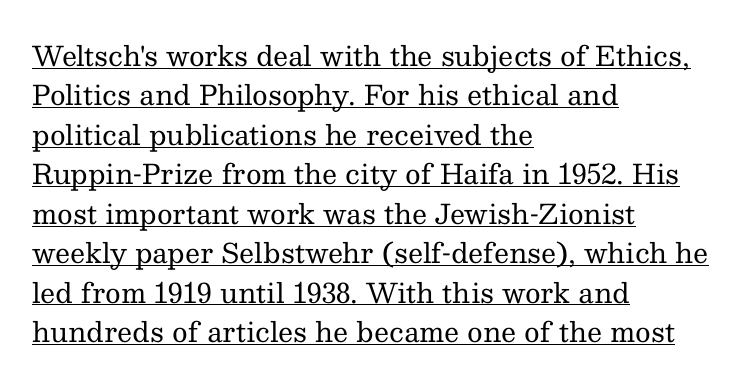
The ragged edge is on the right, which tells us the setting is flush left. The horizontal fit of the characters is conventional and even. Weight: regular or lighter. Notice how the stems are strictly vertical — no italics here. In terms of leading, this rendering sits right in the middle. In designer terms, the underline attribute is active on this setting.
